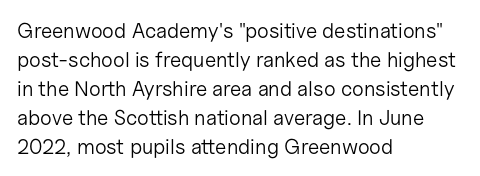
Q: Is the text bold? A: No.
Q: Is the text italic (slanted)? A: No, it is upright.
Q: Is the text underlined? A: No.
Q: How is the paragraph aligned? A: Left-aligned.
Q: Is the spacing between letters normal or unusually wide? A: Normal.
Q: Is the spacing between lines tight, normal or loose? A: Normal.
